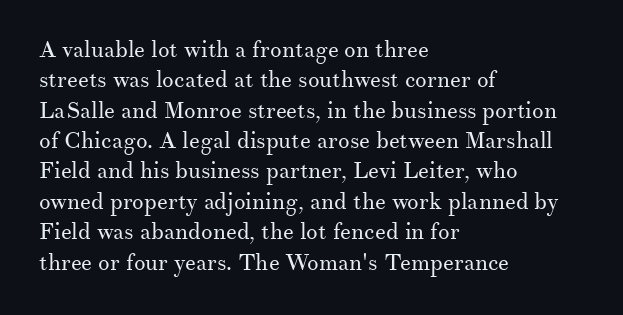
The space directly below the letters is spotless. Caption: standard tracking, unaltered. Vertically, the passage feels balanced, rows spaced as you'd expect. Does the lettering tilt? It doesn't — this is upright.
